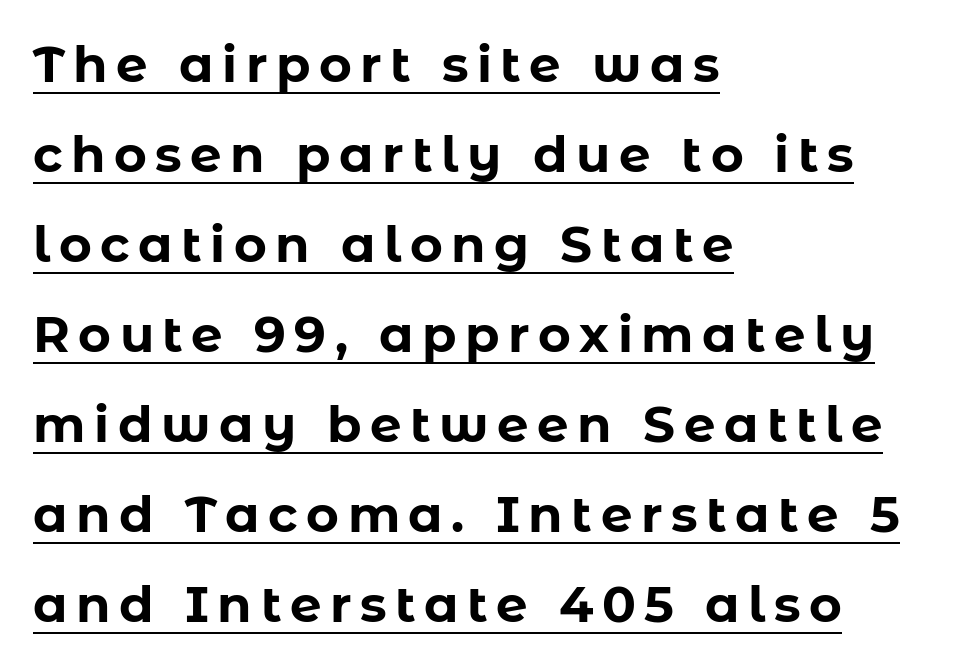
Does the weight exceed regular? Yes, all the way to bold. A typesetter would label this face a sans. Here the designer chose a conventional face with non-uniform glyph widths. The rag falls on the right side of this text block. A rule runs beneath these lines of type.
